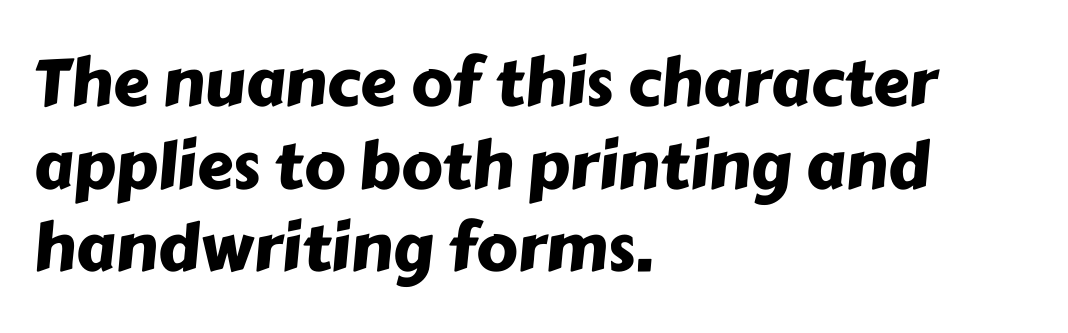
{"serif": "no", "width": "normal", "stroke_contrast": "low", "x_height": "medium", "monospaced": "no", "underline": "no", "align": "left", "line_spacing": "normal", "line_spacing_ratio": 1.27, "letter_spacing": "normal", "letter_spacing_em": 0.0, "glyph_px": 65}
